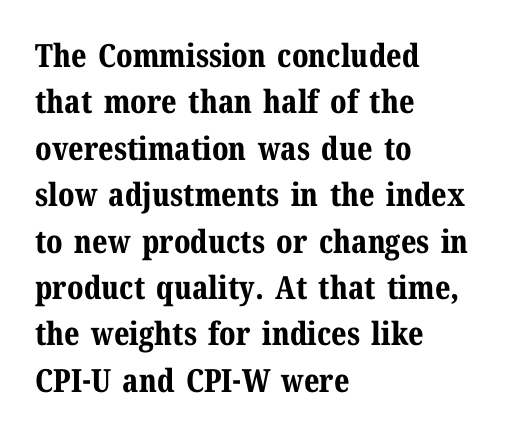
The image shows 32 px bold serif type, upright; set left-aligned, normal line spacing (1.45x), normal letter spacing, not underlined; medium stroke contrast and a medium x-height.
